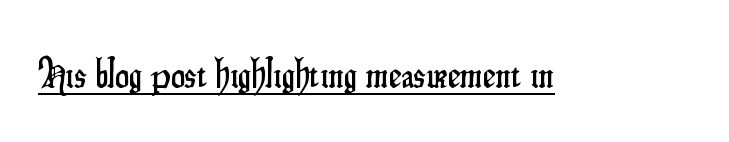
The image shows 40 px condensed sans-serif type, upright; set normal letter spacing, underlined; low stroke contrast and a small x-height.
